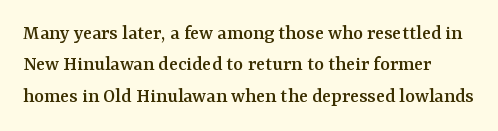
Letter spacing: default. Style check: upright. The zone under the glyphs is completely vacant. Vertical spacing — default.
